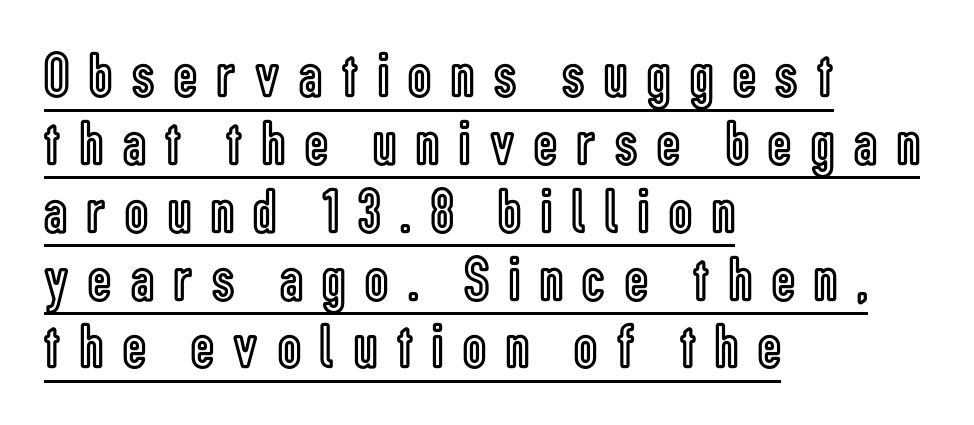
Q: Is the text italic (slanted)? A: No, it is upright.
Q: Is the text underlined? A: Yes.
Q: How is the paragraph aligned? A: Left-aligned.
Q: Is the spacing between letters normal or unusually wide? A: Unusually wide.
Q: Is the spacing between lines tight, normal or loose? A: Tight.
Q: Width (condensed, normal, or wide)? A: Condensed.
Q: x-height? A: Medium.
Q: Monospaced? A: No.
